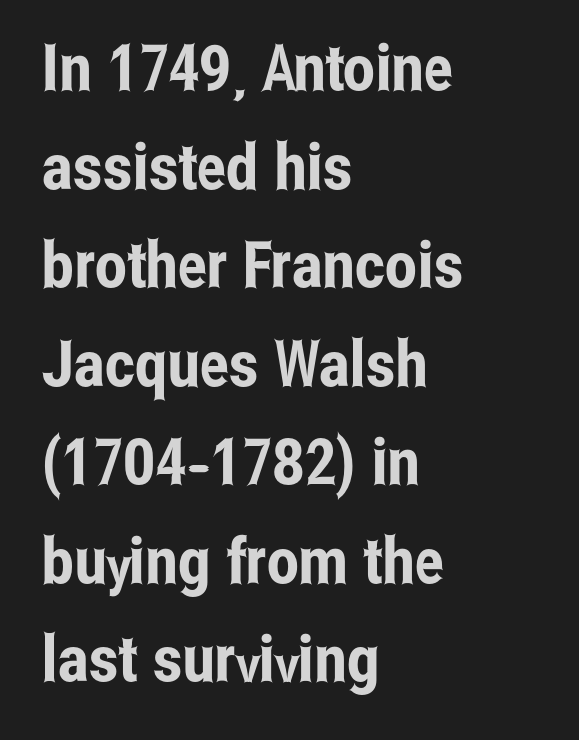
The string is rendered with underlining switched off. Is there much room between lines? A standard amount, neither cramped nor airy. Tracking here is standard; glyphs follow each other at the usual distance. Examine the stroke ends and you'll find no serifs. The passage is arranged the way most books set body copy — flush left.
